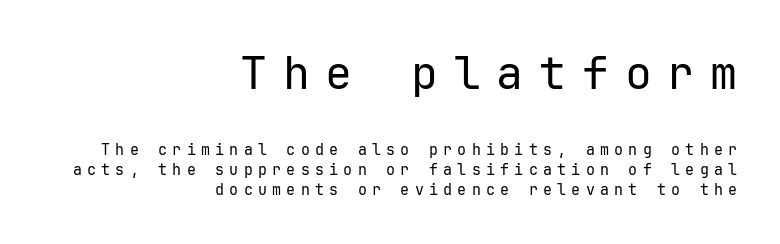
{"serif": "no", "italic": "no", "bold": "no", "weight": "regular", "width": "normal", "stroke_contrast": "low", "x_height": "medium", "monospaced": "yes", "underline": "no", "align": "right", "line_spacing": "normal", "line_spacing_ratio": 1.34, "letter_spacing": "wide", "letter_spacing_em": 0.35, "larger_block": "first", "size_ratio": 3.0, "glyph_px": 45}
